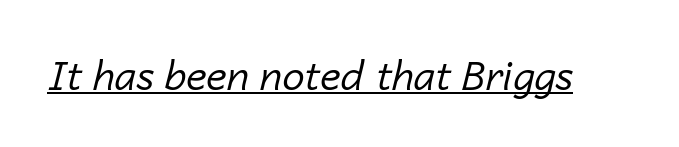
The image shows 40 px regular-weight type, italic (leaning right); set normal letter spacing, underlined; low stroke contrast and a medium x-height.
